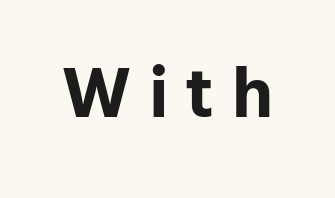
Q: Is the text bold? A: Yes.
Q: Is the text italic (slanted)? A: No, it is upright.
Q: Is the typeface a serif or a sans-serif typeface? A: Sans-serif.
Q: Is the text underlined? A: No.
Q: Is the spacing between letters normal or unusually wide? A: Unusually wide.
Q: Width (condensed, normal, or wide)? A: Normal.
Q: Stroke contrast? A: Low.
Q: x-height? A: Medium.
Q: Monospaced? A: No.
